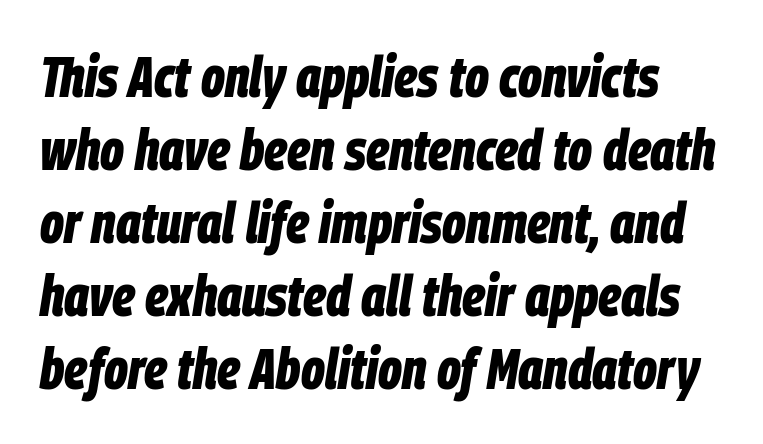
The image shows 58 px bold, condensed type, italic (leaning right); set normal line spacing (1.26x), normal letter spacing, not underlined; low stroke contrast and a large x-height.
